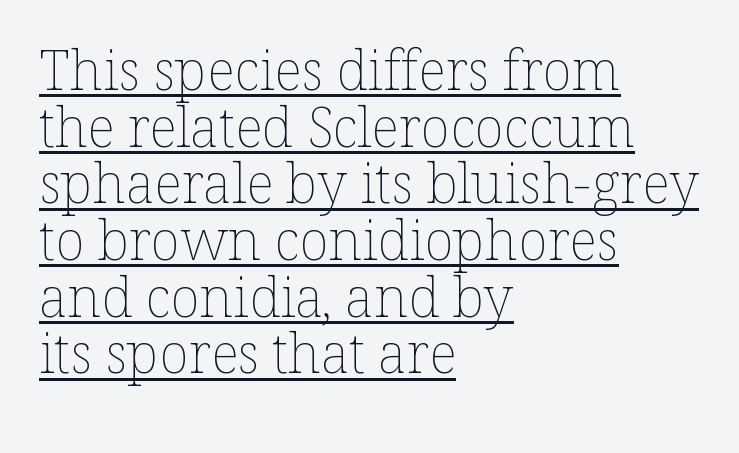
Designer's note — italics off, roman on. The horizontal fit of the characters is conventional and even. Somebody hit Ctrl+U on this one — the words are underlined. This sample has the flowing, uneven cadence of proportional lettering. Very little white space separates one row of letters from the next.
